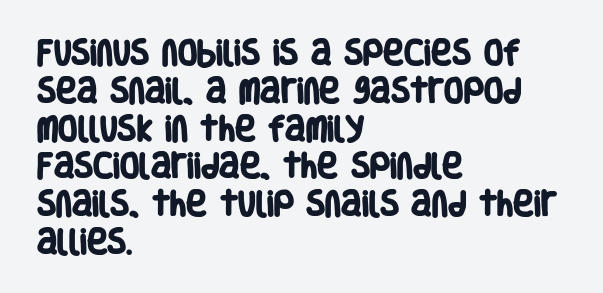
The image shows 28 px heavy, condensed sans-serif type; set left-aligned, normal line spacing (1.35x), normal letter spacing, not underlined; low stroke contrast and a large x-height.
